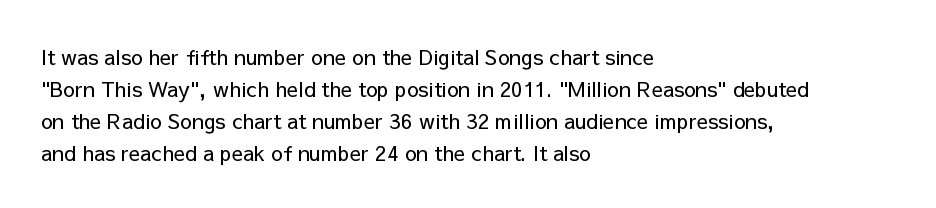
The image shows 21 px text type, upright; set left-aligned, normal line spacing (1.52x), normal letter spacing, not underlined.
